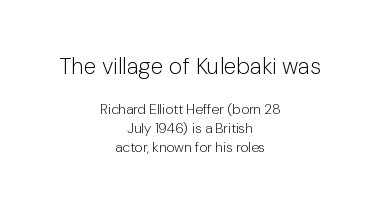
{"italic": "no", "bold": "no", "underline": "no", "align": "center", "line_spacing": "normal", "line_spacing_ratio": 1.34, "letter_spacing": "normal", "letter_spacing_em": 0.0, "larger_block": "first", "size_ratio": 1.64, "glyph_px": 23}
